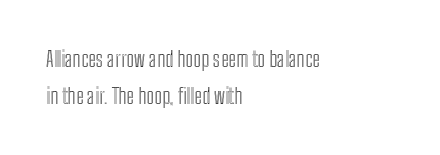
Descender tails drop into unmarked territory. The rendering anchors every line to the left-hand side. Rendered with straight, roman letterforms. No extra tracking has been applied to these lines.
